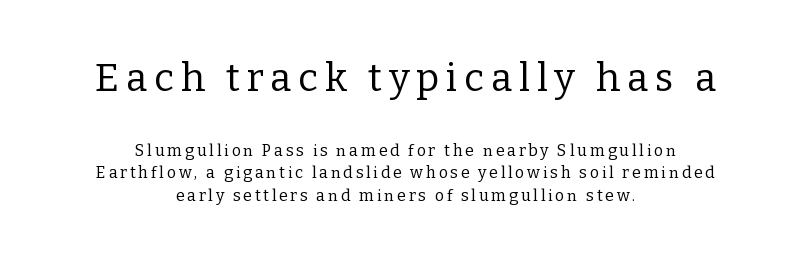
Q: Is the text bold? A: No.
Q: Is the text italic (slanted)? A: No, it is upright.
Q: Is the typeface a serif or a sans-serif typeface? A: Serif.
Q: Is the text underlined? A: No.
Q: How is the paragraph aligned? A: Centered.
Q: Is the spacing between lines tight, normal or loose? A: Normal.
Q: Which block of text is set in a larger size, the first (top) or the second (bottom)? A: The first (top) one.
Q: Width (condensed, normal, or wide)? A: Normal.
Q: Stroke contrast? A: Low.
Q: x-height? A: Medium.
Q: Monospaced? A: No.
